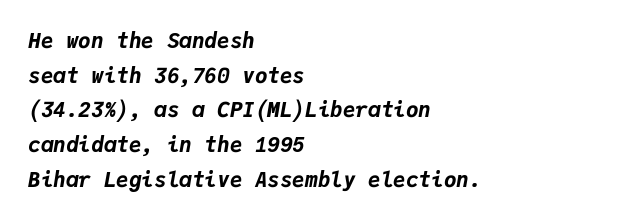
The image shows 21 px bold type, italic (leaning right); set left-aligned, normal line spacing (1.65x), normal letter spacing, not underlined.
